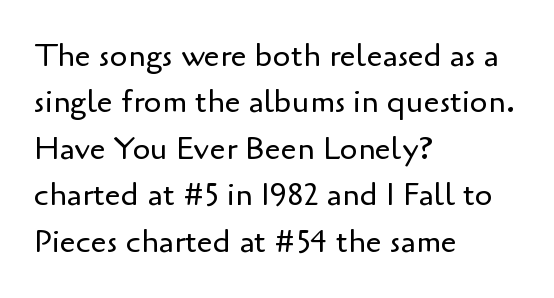
These lines stack with their left ends in a neat column. Serif or sans? Sans — the stroke terminals are bare. The rendering uses natural spacing where letterforms have individual widths. The block of text has a typical density, with ordinary space between rows. This reads as an unemphasized weight, regular at the heaviest.
